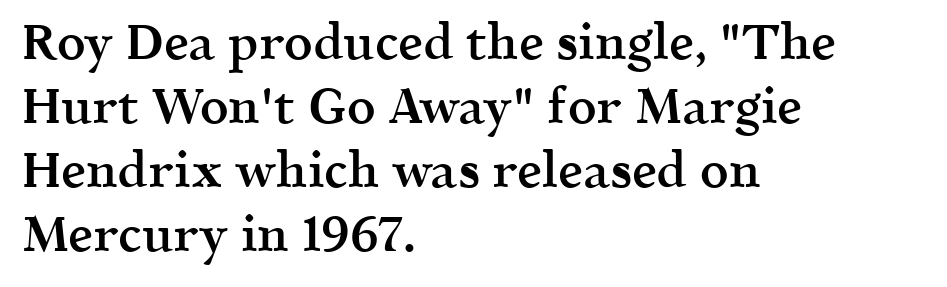
These lines are rendered in a variable-pitch font. Is this a sans? No — the strokes have serifs. How are the letters spaced? Ordinarily, with no added tracking. Reading down the block, your eye returns to a fixed left position each line.
